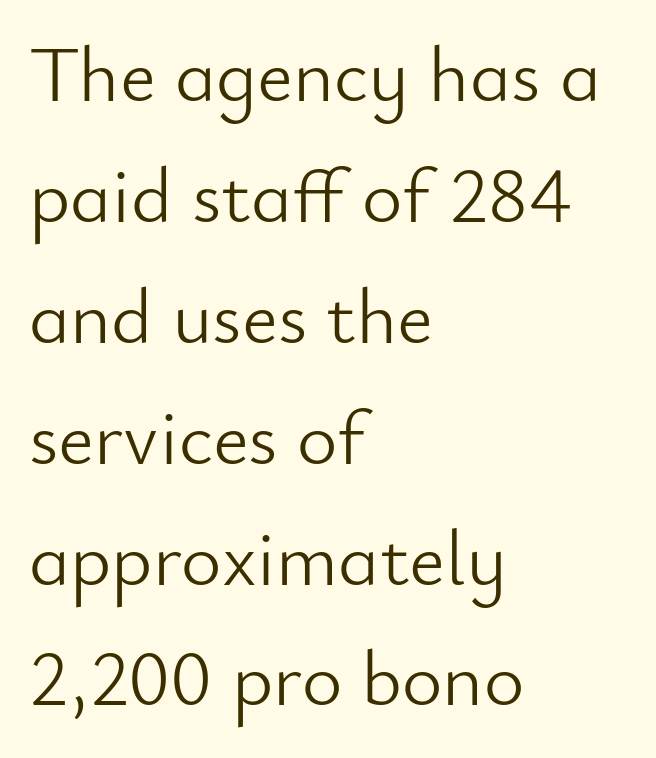
The image shows 78 px light sans-serif type, upright; set left-aligned, normal line spacing (1.55x), normal letter spacing, not underlined; low stroke contrast and a small x-height.
